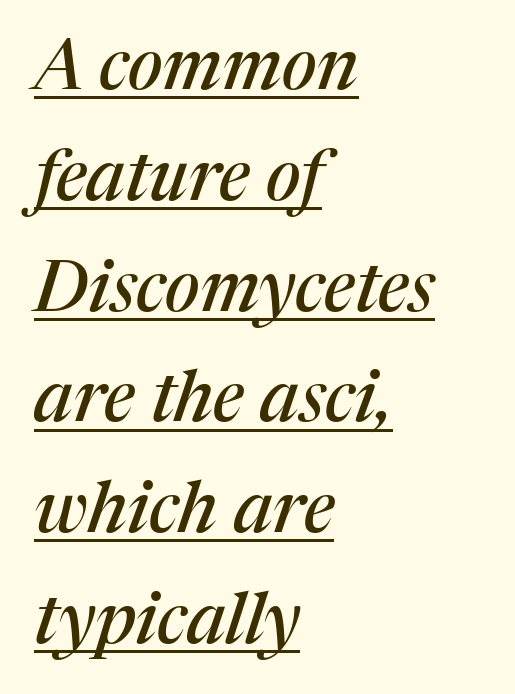
The image shows 71 px serif type, italic (leaning right); set left-aligned, normal line spacing (1.56x), normal letter spacing, underlined; medium stroke contrast and a medium x-height.
